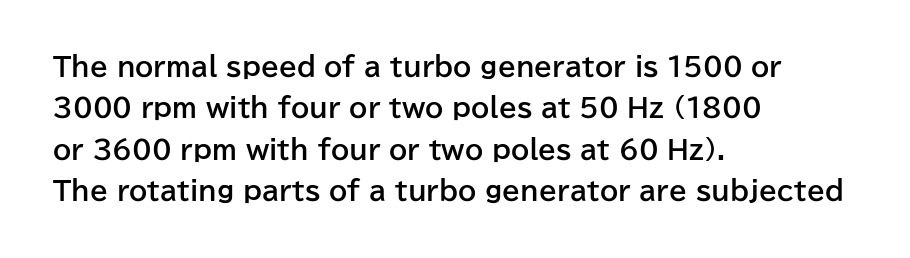
Descenders are the only things crossing below the line. Honestly, the row spacing looks completely unremarkable. The font is running at its bold setting. Inter-character spacing is left at the font's built-in metrics. Vertical strokes here are truly vertical.
